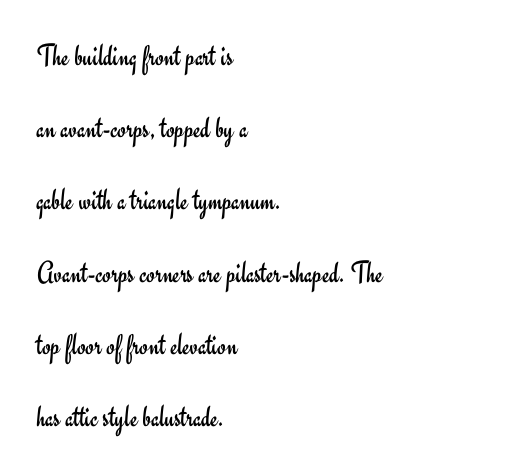
The image shows 31 px regular-weight sans-serif type; set left-aligned, loose line spacing (2.33x), normal letter spacing, not underlined; low stroke contrast and a small x-height.
